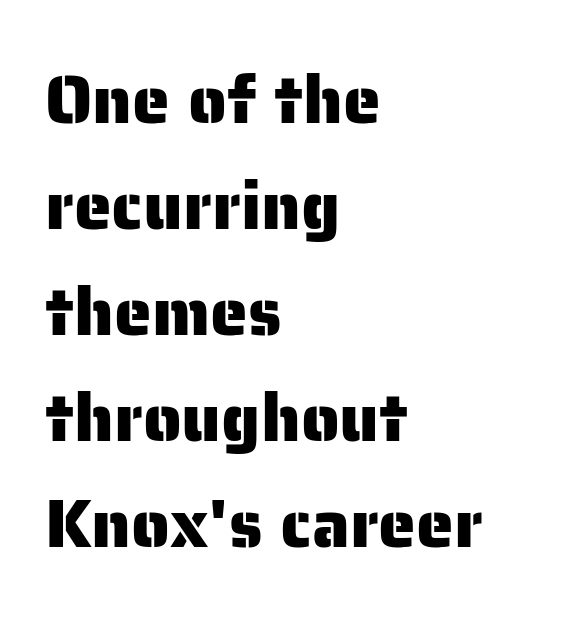
Notice how descenders clear the ascenders below comfortably — that's standard leading. Does the lettering tilt? It doesn't — this is upright. Compared with a centered layout, this one pins lines to the left instead. Stroke terminals: plain, sans-serif. Standard letterfit; no display-style spreading of the glyphs.
